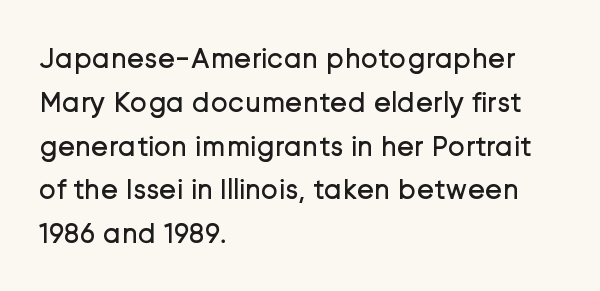
Q: Is the text bold? A: No.
Q: Is the text italic (slanted)? A: No, it is upright.
Q: Is the typeface a serif or a sans-serif typeface? A: Sans-serif.
Q: Is the text underlined? A: No.
Q: How is the paragraph aligned? A: Left-aligned.
Q: Is the spacing between letters normal or unusually wide? A: Normal.
Q: Is the spacing between lines tight, normal or loose? A: Normal.
Q: Width (condensed, normal, or wide)? A: Normal.
Q: Stroke contrast? A: Low.
Q: x-height? A: Medium.
Q: Monospaced? A: No.
